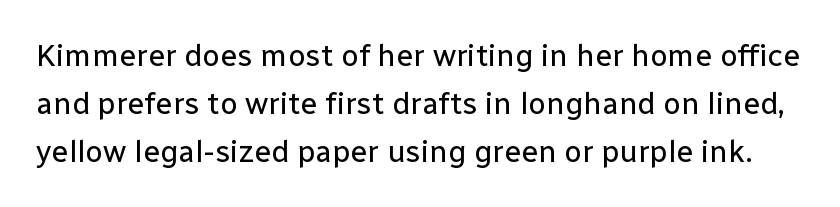
The image shows 31 px regular-weight sans-serif type, upright; set normal line spacing (1.55x), normal letter spacing, not underlined; low stroke contrast and a medium x-height.
